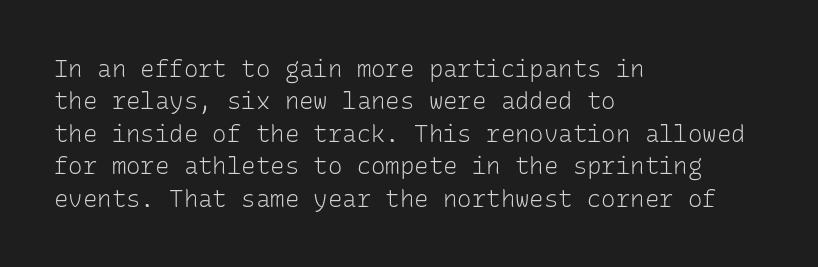
The image shows 24 px text type, upright; set left-aligned, normal line spacing (1.35x), normal letter spacing, not underlined.
